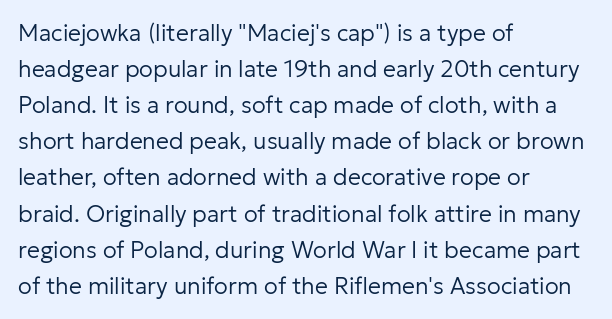
The image shows 23 px text type, upright; set left-aligned, normal line spacing (1.57x), normal letter spacing, not underlined.
